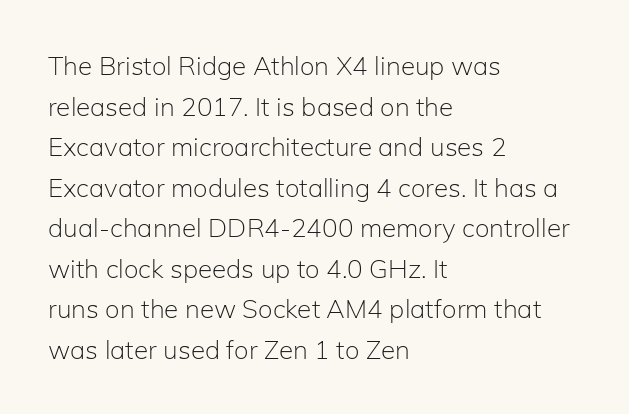
The zone under the glyphs is completely vacant. Letters have the restrained weight of plain body copy at most. Line beginnings align vertically; line endings do not. The gaps between neighbouring characters are ordinary and unremarkable.
